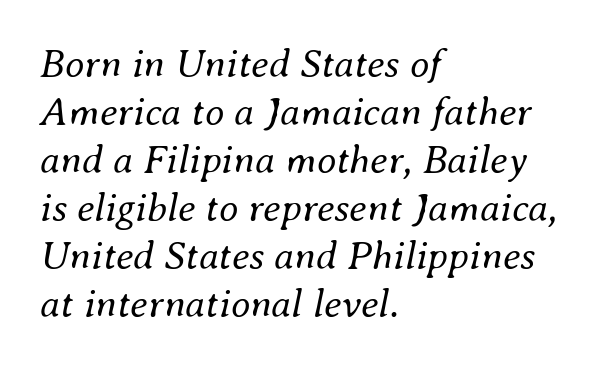
Q: Is the text bold? A: No.
Q: Is the text italic (slanted)? A: Yes, it leans right by about 8 degrees.
Q: Is the text underlined? A: No.
Q: How is the paragraph aligned? A: Left-aligned.
Q: Is the spacing between letters normal or unusually wide? A: Normal.
Q: Width (condensed, normal, or wide)? A: Normal.
Q: Stroke contrast? A: Medium.
Q: x-height? A: Small.
Q: Monospaced? A: No.
